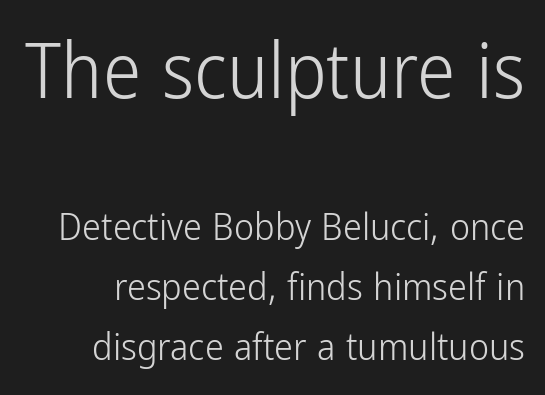
Q: Is the text bold? A: No.
Q: Is the text italic (slanted)? A: No, it is upright.
Q: Is the typeface a serif or a sans-serif typeface? A: Sans-serif.
Q: Is the text underlined? A: No.
Q: Is the spacing between letters normal or unusually wide? A: Normal.
Q: Is the spacing between lines tight, normal or loose? A: Normal.
Q: Which block of text is set in a larger size, the first (top) or the second (bottom)? A: The first (top) one.
Q: Width (condensed, normal, or wide)? A: Condensed.
Q: Stroke contrast? A: Low.
Q: x-height? A: Medium.
Q: Monospaced? A: No.
